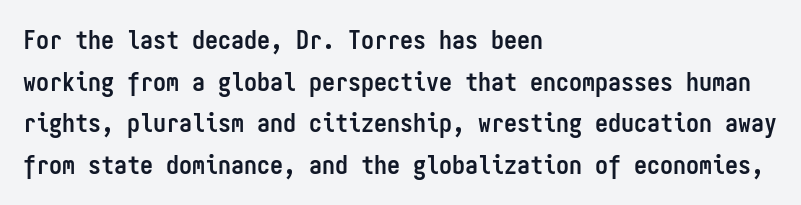
Q: Is the text bold? A: Yes.
Q: Is the text italic (slanted)? A: No, it is upright.
Q: Is the text underlined? A: No.
Q: How is the paragraph aligned? A: Left-aligned.
Q: Is the spacing between letters normal or unusually wide? A: Normal.
Q: Is the spacing between lines tight, normal or loose? A: Normal.
